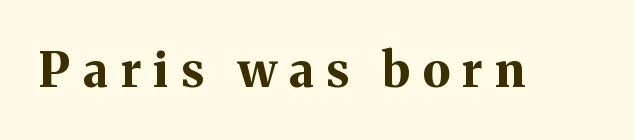
{"serif": "yes", "italic": "no", "bold": "yes", "weight": "bold", "width": "normal", "stroke_contrast": "medium", "x_height": "medium", "monospaced": "no", "underline": "no", "letter_spacing": "wide", "letter_spacing_em": 0.26, "glyph_px": 48}
